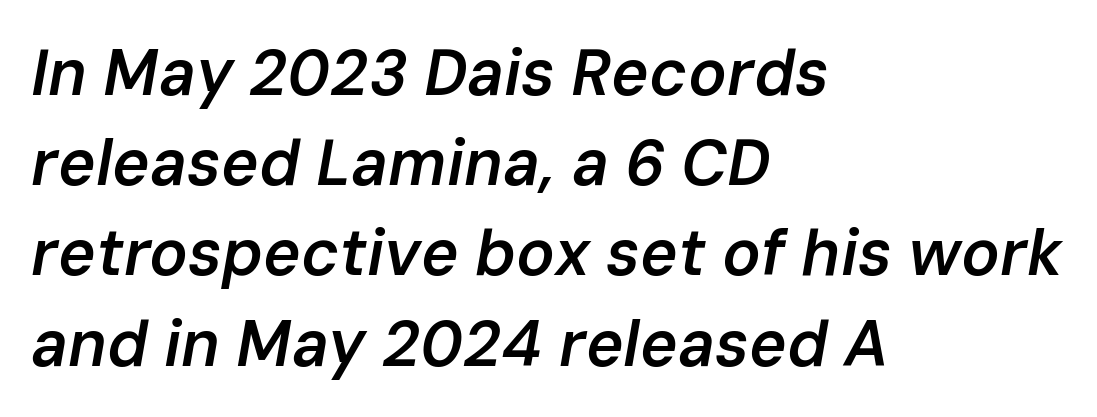
The image shows 64 px semibold type, italic (leaning right); set left-aligned, normal line spacing (1.41x), normal letter spacing, not underlined; low stroke contrast and a medium x-height.
